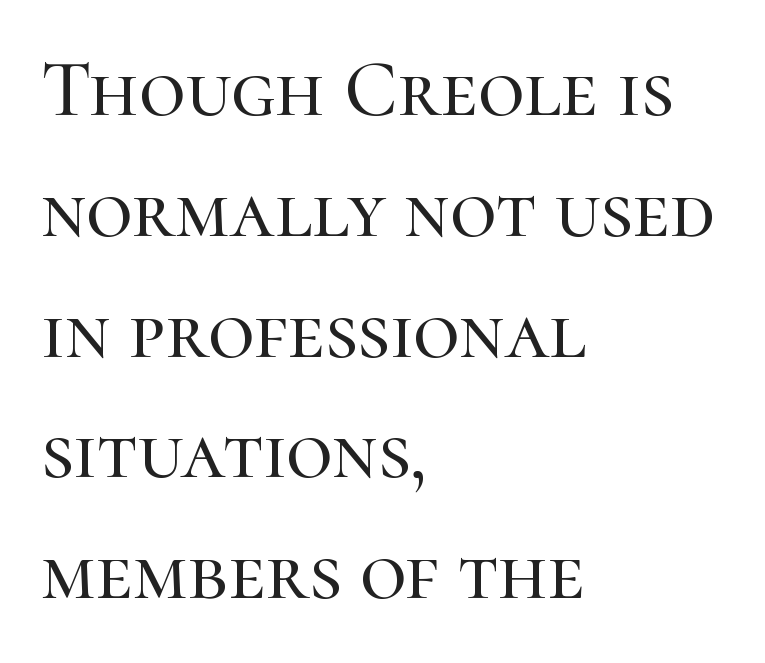
Q: Is the text italic (slanted)? A: No, it is upright.
Q: Is the typeface a serif or a sans-serif typeface? A: Serif.
Q: Is the text underlined? A: No.
Q: How is the paragraph aligned? A: Left-aligned.
Q: Is the spacing between letters normal or unusually wide? A: Normal.
Q: Is the spacing between lines tight, normal or loose? A: Normal.
Q: Width (condensed, normal, or wide)? A: Normal.
Q: Stroke contrast? A: High.
Q: x-height? A: Medium.
Q: Monospaced? A: No.
